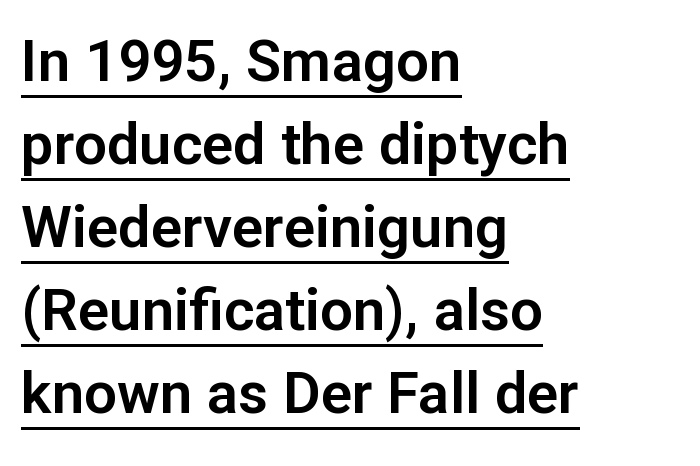
The image shows 58 px sans-serif type, upright; set left-aligned, normal line spacing (1.43x), normal letter spacing, underlined; low stroke contrast and a medium x-height.
